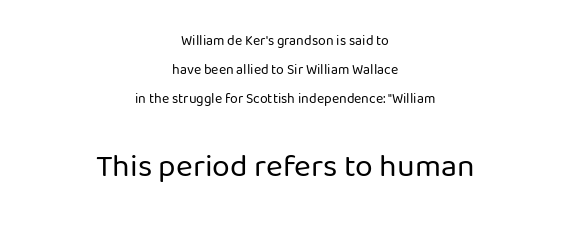
This is the regular roman posture of the typeface. Which chunk is bigger? The second one — the bottom block dwarfs the top. Varying glyph widths throughout — classic text-font behaviour. The specimen omits any rule beneath the text block's lines. Airy leading. Look at the tracking — it's just the regular setting, nothing added.
